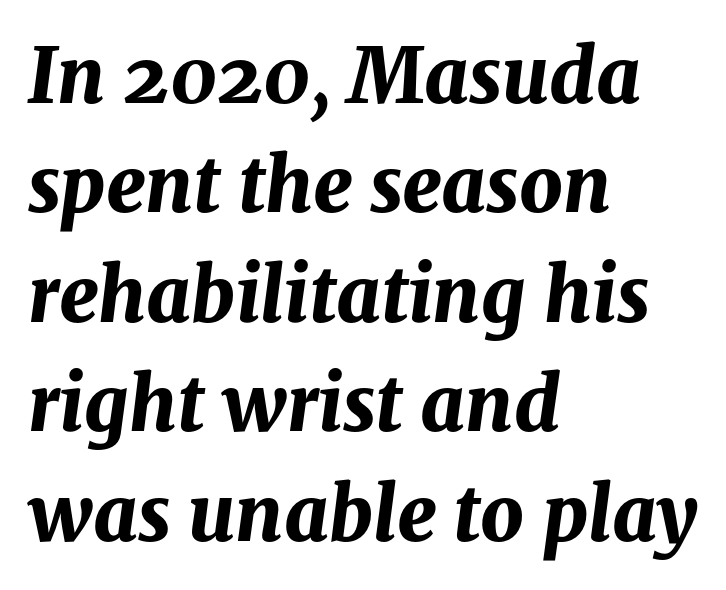
Any mark beneath the type? The region is blank. The strokes are fattened all the way to bold. Students, observe: this is what conventionally led text looks like. The passage shown is typed in a proportional face where columns would drift.
